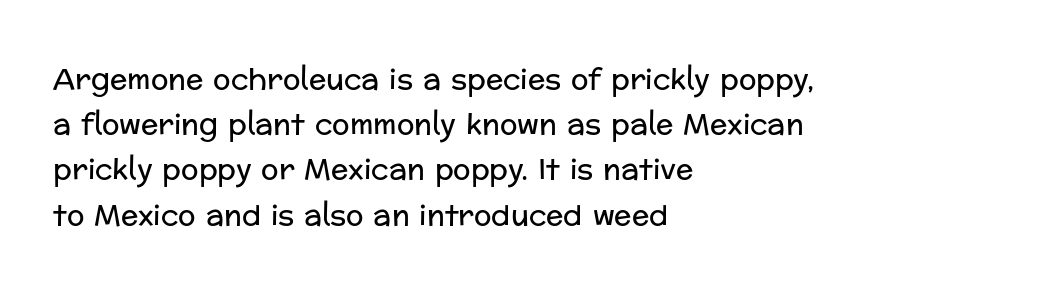
This is sans-serif lettering, the kind often seen on screens and signage. The lettering stays uniformly vertical, giving the passage a roman look. Beneath every word, the page is bare. The face used here is proportionally spaced, like ordinary book or web type. Summary of weight: not heavy and not bold.
